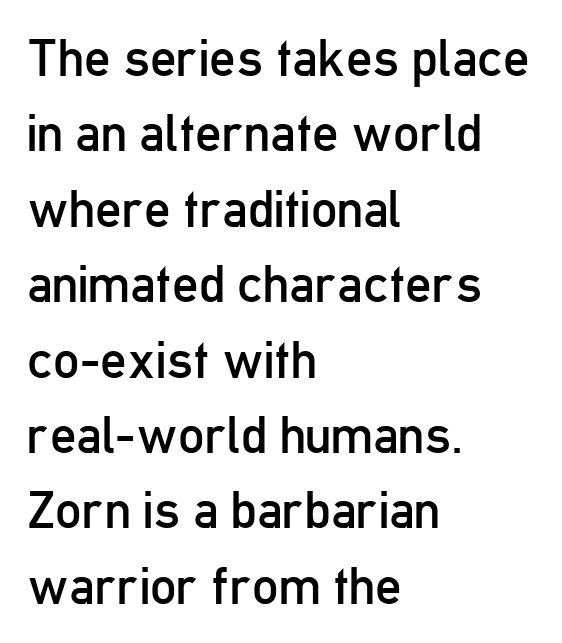
The image shows 52 px regular-weight, condensed sans-serif type, upright; set left-aligned, normal line spacing (1.45x), normal letter spacing, not underlined; low stroke contrast and a medium x-height.
